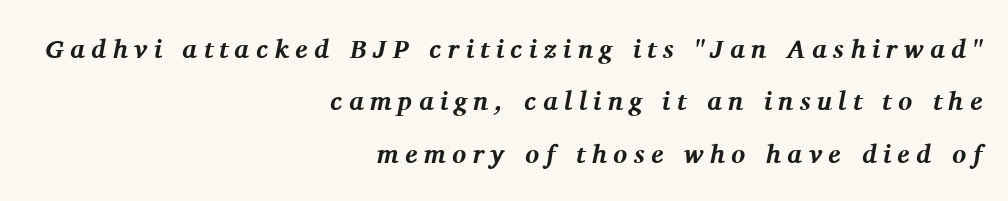
{"italic": "yes", "lean": "right", "slant_degrees": 11, "bold": "yes", "underline": "no", "align": "right", "line_spacing": "loose", "line_spacing_ratio": 2.01, "letter_spacing": "wide", "letter_spacing_em": 0.25, "glyph_px": 26}
